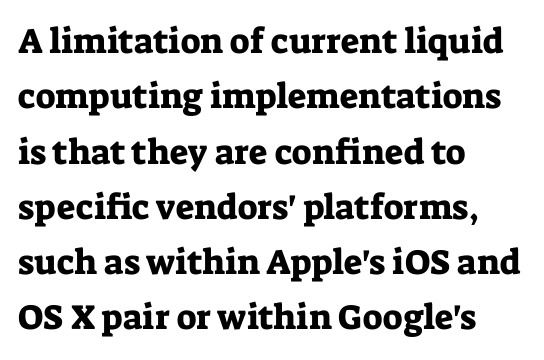
Q: Is the text italic (slanted)? A: No, it is upright.
Q: Is the typeface a serif or a sans-serif typeface? A: Serif.
Q: Is the text underlined? A: No.
Q: How is the paragraph aligned? A: Left-aligned.
Q: Is the spacing between letters normal or unusually wide? A: Normal.
Q: Is the spacing between lines tight, normal or loose? A: Normal.
Q: Width (condensed, normal, or wide)? A: Normal.
Q: Stroke contrast? A: Low.
Q: x-height? A: Medium.
Q: Monospaced? A: No.
